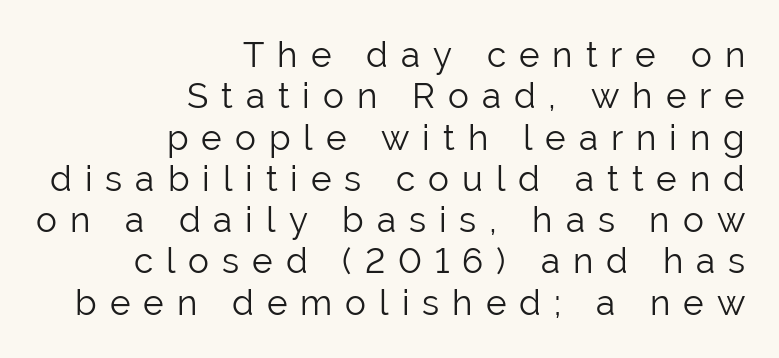
{"serif": "no", "italic": "no", "bold": "no", "weight": "light", "width": "normal", "stroke_contrast": "low", "x_height": "medium", "monospaced": "no", "underline": "no", "align": "right", "line_spacing_ratio": 1.18, "letter_spacing": "wide", "letter_spacing_em": 0.37, "glyph_px": 35}
